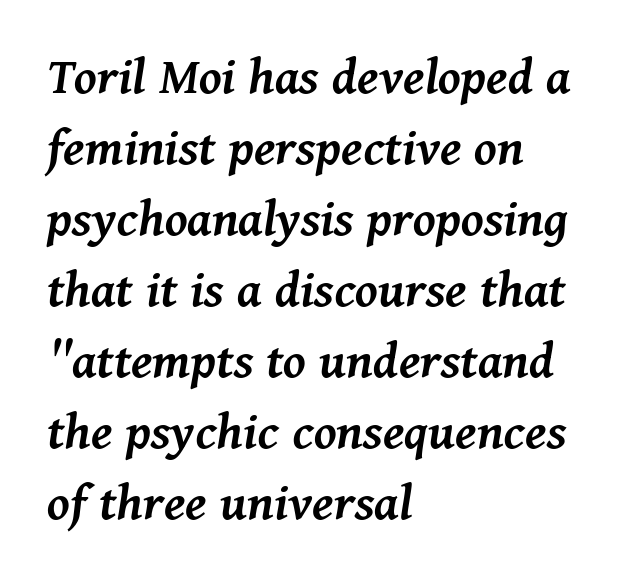
{"italic": "yes", "lean": "right", "slant_degrees": 11, "bold": "semi", "weight": "semibold", "width": "normal", "stroke_contrast": "medium", "x_height": "medium", "monospaced": "no", "underline": "no", "align": "left", "line_spacing": "normal", "line_spacing_ratio": 1.29, "letter_spacing": "normal", "letter_spacing_em": 0.0, "glyph_px": 55}
